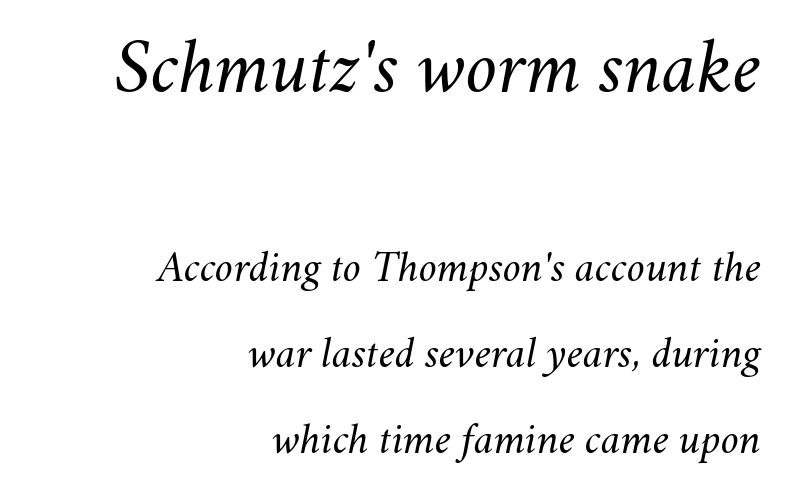
Q: Is the text bold? A: No.
Q: Is the text italic (slanted)? A: Yes, it leans right by about 11 degrees.
Q: Is the text underlined? A: No.
Q: How is the paragraph aligned? A: Right-aligned.
Q: Is the spacing between letters normal or unusually wide? A: Normal.
Q: Is the spacing between lines tight, normal or loose? A: Loose.
Q: Which block of text is set in a larger size, the first (top) or the second (bottom)? A: The first (top) one.
Q: Width (condensed, normal, or wide)? A: Normal.
Q: Stroke contrast? A: Medium.
Q: x-height? A: Small.
Q: Monospaced? A: No.
